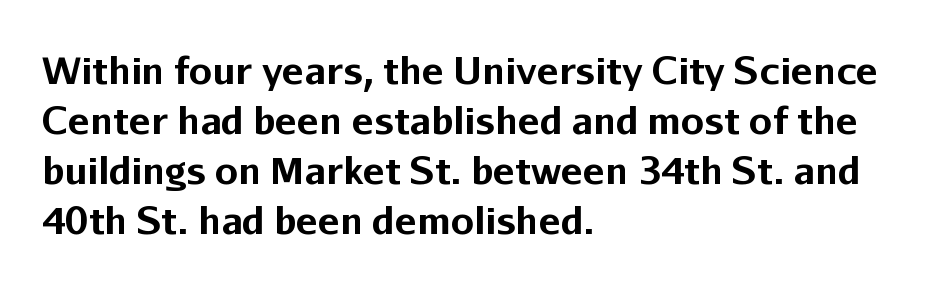
Quick note: interline space is typical. Ordinary non-slanted type is in use. Is the block centered? No — it sits flush against the left margin. Each letter's strokes conclude bluntly, with no projecting serifs.
